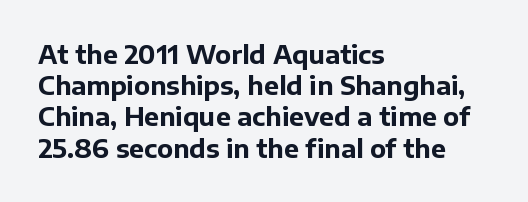
The image shows 25 px bold type, upright; set left-aligned, normal line spacing (1.25x), normal letter spacing, not underlined.
